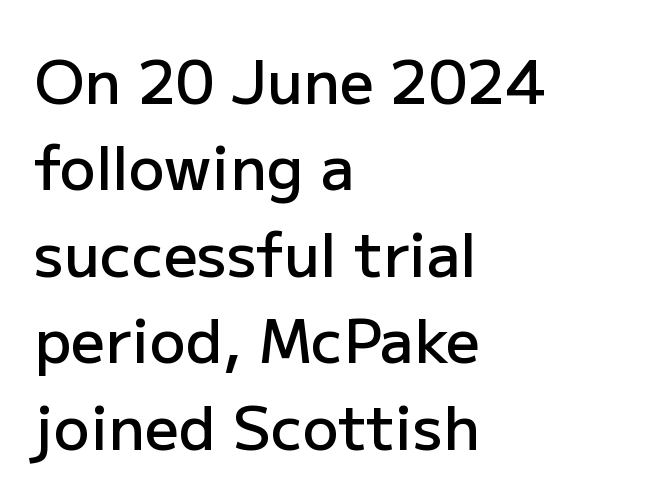
The image shows 60 px semibold sans-serif type, upright; set left-aligned, normal line spacing (1.44x), normal letter spacing, not underlined; low stroke contrast and a medium x-height.
